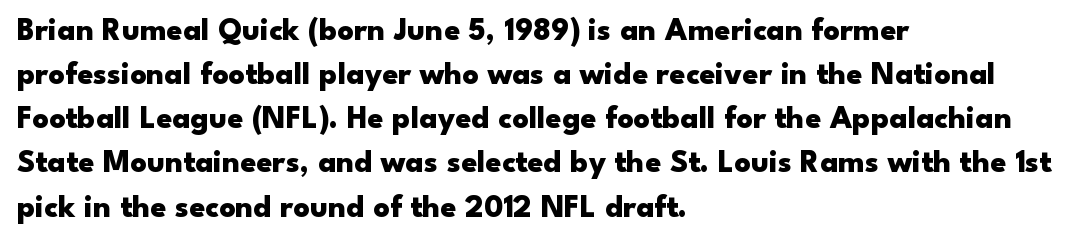
Teacher's note: observe the even left margin — that is flush-left alignment. Nobody touched the tracking dial on this one. The face used here is proportionally spaced, like ordinary book or web type. This is sans-serif lettering, the kind often seen on screens and signage.
